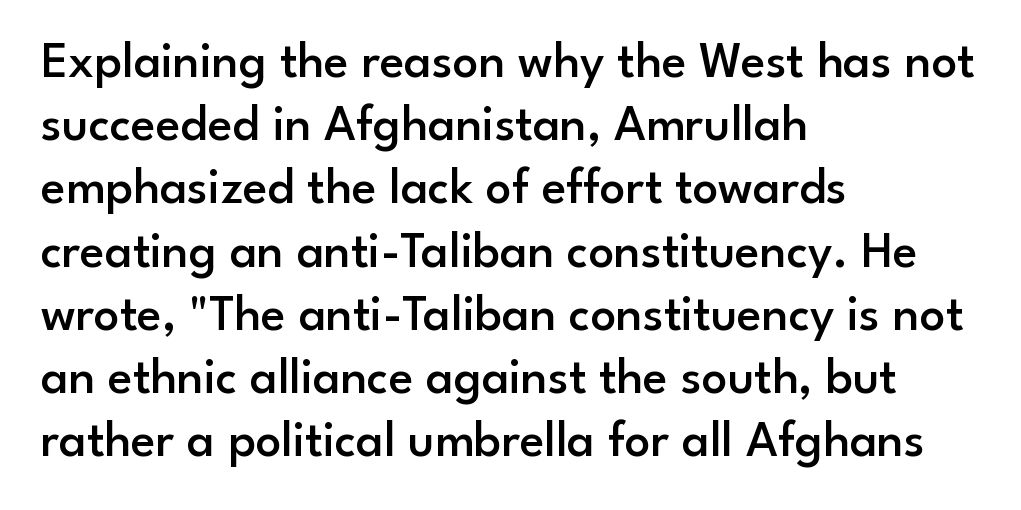
The image shows 51 px semibold sans-serif type, upright; set left-aligned, line spacing 1.24x, normal letter spacing, not underlined; low stroke contrast and a small x-height.
